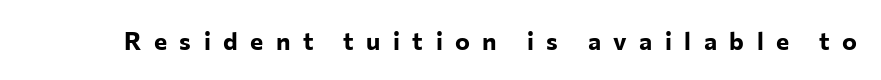
Q: Is the text bold? A: Yes.
Q: Is the text italic (slanted)? A: No, it is upright.
Q: Is the text underlined? A: No.
Q: Is the spacing between letters normal or unusually wide? A: Unusually wide.
